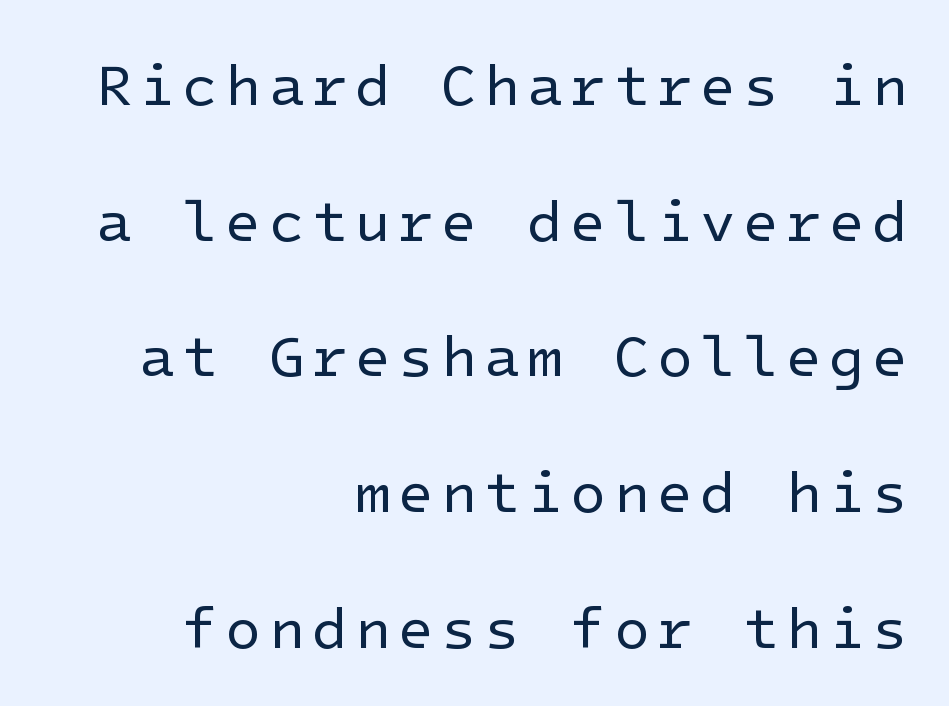
Each stroke keeps to a modest, everyday thickness or less. This sample trades compactness for vertical openness between lines. Line ends are locked; line starts wander. Serifs: no, the terminals of the letterforms are clean. The strip under each line holds only bare page.
